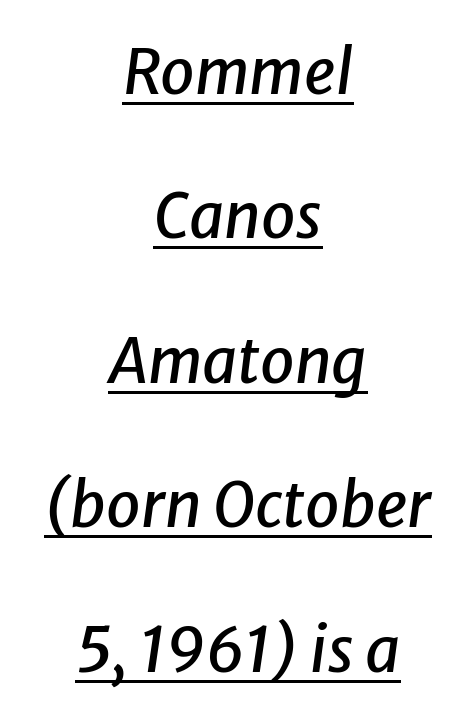
{"italic": "yes", "lean": "right", "slant_degrees": 8, "width": "normal", "stroke_contrast": "low", "x_height": "medium", "monospaced": "no", "underline": "yes", "align": "center", "line_spacing": "loose", "line_spacing_ratio": 2.33, "letter_spacing": "normal", "letter_spacing_em": 0.0, "glyph_px": 62}
